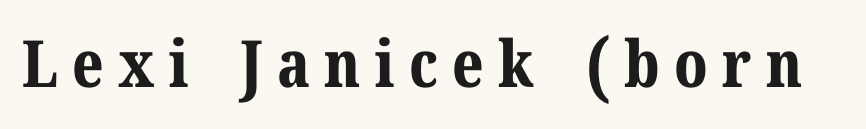
Do the characters align in a grid? No, the font is proportional. These lines carry a lot of weight — the face is fully bold. The space directly below the letters is spotless. These lines were composed using upright roman letters. Spacing between characters has been opened up far beyond the box default. These lines are composed in type with serifs.
